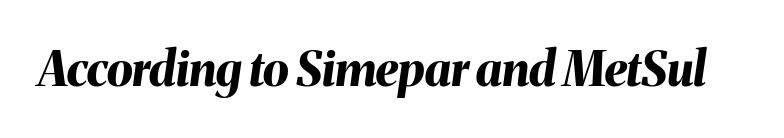
Q: Is the text bold? A: Yes.
Q: Is the text italic (slanted)? A: Yes, it leans right by about 8 degrees.
Q: Is the text underlined? A: No.
Q: Is the spacing between letters normal or unusually wide? A: Normal.
Q: Width (condensed, normal, or wide)? A: Normal.
Q: Stroke contrast? A: Medium.
Q: x-height? A: Medium.
Q: Monospaced? A: No.
